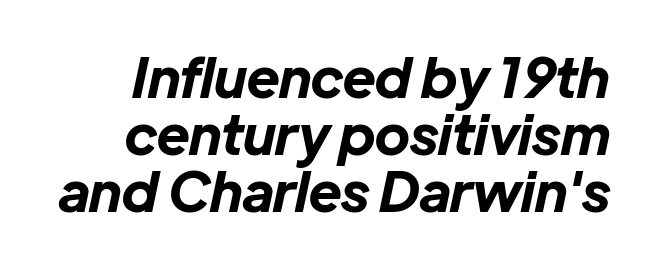
{"italic": "yes", "lean": "right", "slant_degrees": 12, "bold": "yes", "weight": "bold", "width": "normal", "stroke_contrast": "low", "x_height": "medium", "monospaced": "no", "underline": "no", "align": "right", "line_spacing": "tight", "line_spacing_ratio": 1.04, "letter_spacing": "normal", "letter_spacing_em": 0.0, "glyph_px": 55}
